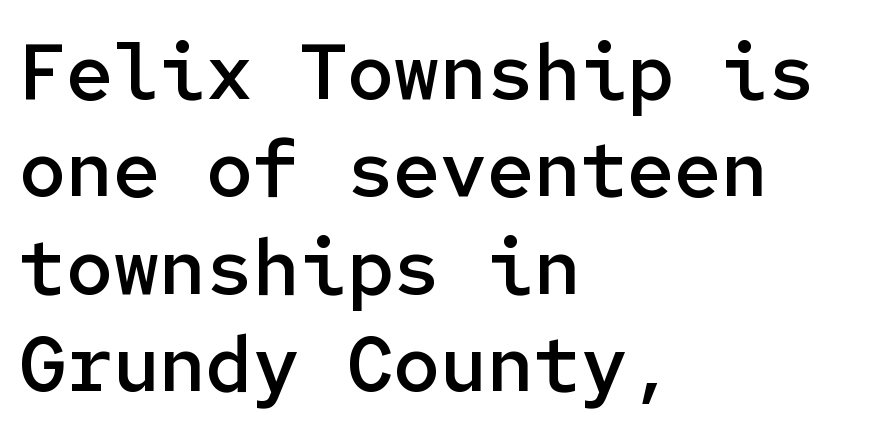
The image shows 78 px semibold sans-serif type, upright, monospaced; set left-aligned, normal line spacing (1.25x), normal letter spacing, not underlined; low stroke contrast and a medium x-height.
